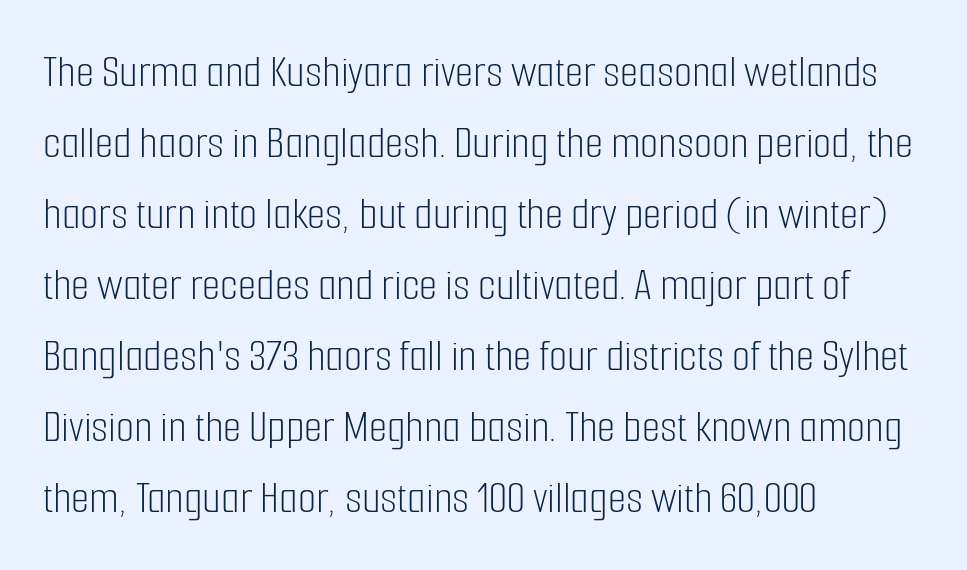
The image shows 47 px light, condensed sans-serif type, upright; set left-aligned, normal line spacing (1.51x), normal letter spacing, not underlined; low stroke contrast and a medium x-height.
